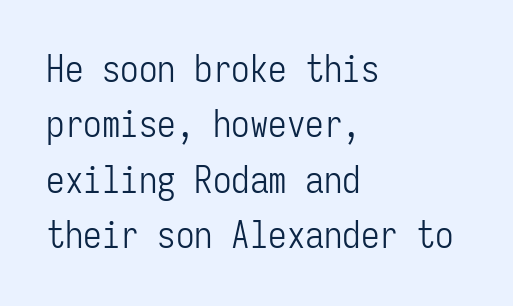
Q: Is the text bold? A: No.
Q: Is the text italic (slanted)? A: No, it is upright.
Q: Is the typeface a serif or a sans-serif typeface? A: Sans-serif.
Q: Is the text underlined? A: No.
Q: How is the paragraph aligned? A: Left-aligned.
Q: Is the spacing between letters normal or unusually wide? A: Normal.
Q: Is the spacing between lines tight, normal or loose? A: Normal.
Q: Width (condensed, normal, or wide)? A: Condensed.
Q: Stroke contrast? A: Low.
Q: x-height? A: Medium.
Q: Monospaced? A: Yes.
